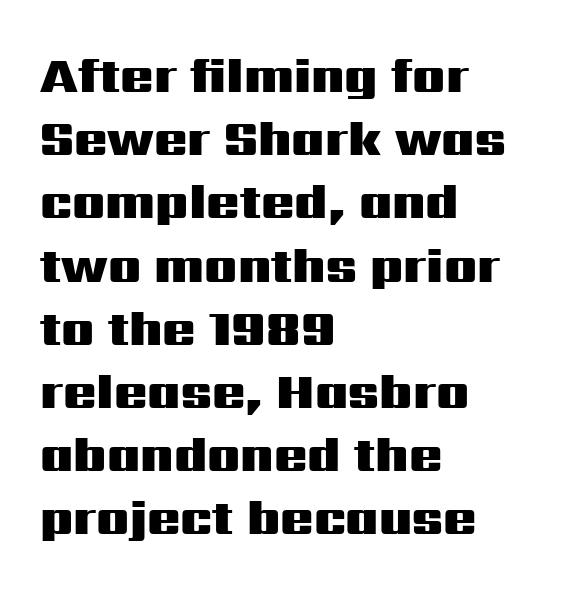
{"serif": "no", "italic": "no", "bold": "yes", "weight": "heavy", "width": "wide", "stroke_contrast": "medium", "x_height": "medium", "monospaced": "no", "underline": "no", "align": "left", "line_spacing": "normal", "line_spacing_ratio": 1.29, "letter_spacing": "normal", "letter_spacing_em": 0.0, "glyph_px": 49}
